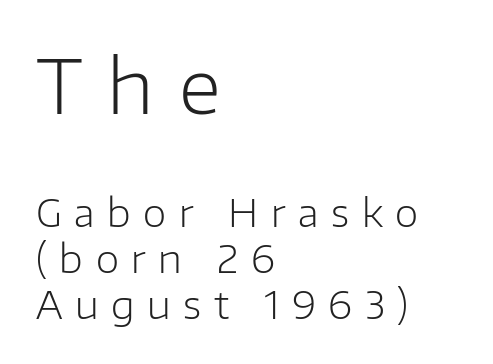
Notice how the passage keeps a crisp vertical edge on the left only. Bigger letters appear in the top chunk; the bottom chunk is reduced. Each letter keeps its own natural width here, so spacing adapts to shape. In terms of letterform style, serifs are entirely absent.
